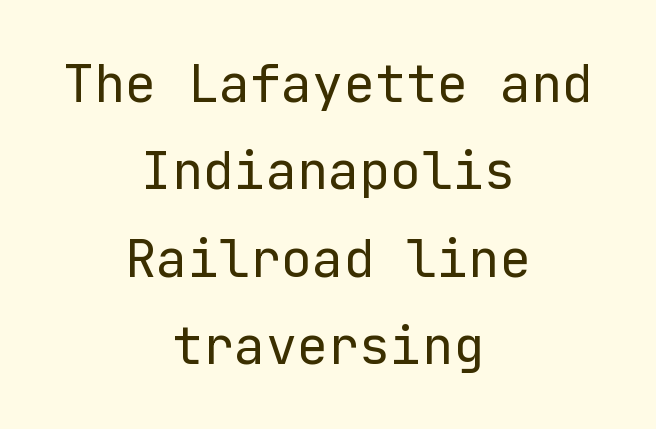
Q: Is the text bold? A: No.
Q: Is the text italic (slanted)? A: No, it is upright.
Q: Is the typeface a serif or a sans-serif typeface? A: Sans-serif.
Q: Is the text underlined? A: No.
Q: How is the paragraph aligned? A: Centered.
Q: Is the spacing between letters normal or unusually wide? A: Normal.
Q: Is the spacing between lines tight, normal or loose? A: Normal.
Q: Width (condensed, normal, or wide)? A: Normal.
Q: Stroke contrast? A: Low.
Q: x-height? A: Medium.
